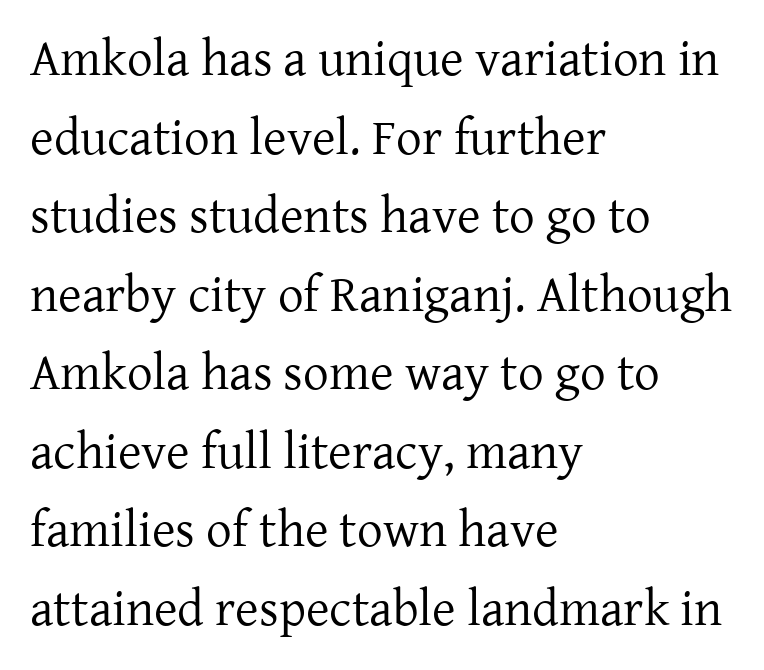
{"serif": "yes", "italic": "no", "bold": "no", "weight": "regular", "width": "normal", "stroke_contrast": "low", "x_height": "medium", "monospaced": "no", "underline": "no", "align": "left", "line_spacing": "normal", "line_spacing_ratio": 1.54, "letter_spacing": "normal", "letter_spacing_em": 0.0, "glyph_px": 51}
